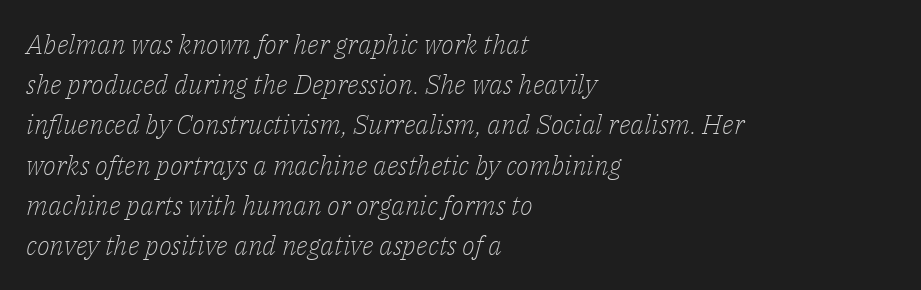
{"italic": "yes", "lean": "right", "slant_degrees": 14, "bold": "no", "underline": "no", "align": "left", "line_spacing": "normal", "line_spacing_ratio": 1.49, "letter_spacing": "normal", "letter_spacing_em": 0.0, "glyph_px": 27}
